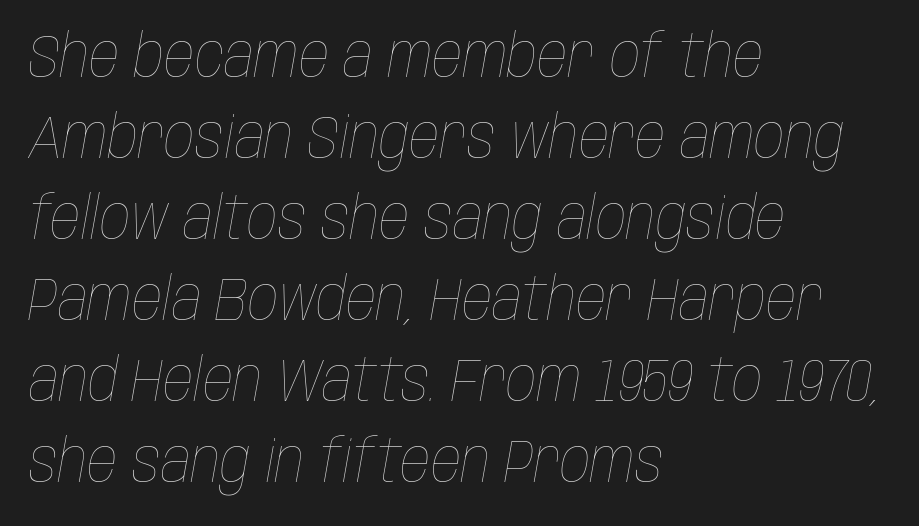
Evenly set lines give the paragraph a standard silhouette. Character widths vary here, with narrow letters taking less room than wide ones. Caption: multi-line text, flush left, ragged right. Words float on clear page, feet unadorned. The cut favours lightness, reaching ordinary text weight at its darkest.
